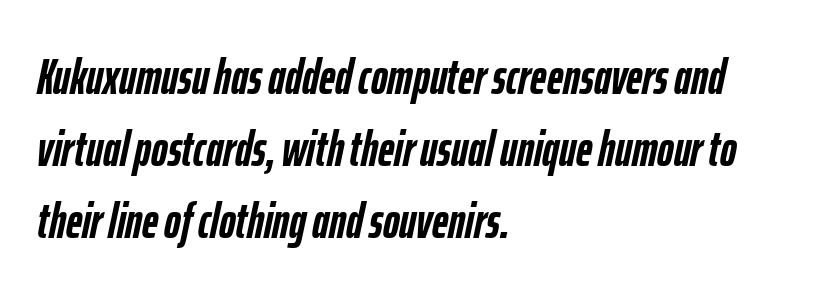
Q: Is the text bold? A: Yes.
Q: Is the text italic (slanted)? A: Yes, it leans right by about 12 degrees.
Q: Is the text underlined? A: No.
Q: How is the paragraph aligned? A: Left-aligned.
Q: Is the spacing between letters normal or unusually wide? A: Normal.
Q: Is the spacing between lines tight, normal or loose? A: Normal.
Q: Width (condensed, normal, or wide)? A: Condensed.
Q: Stroke contrast? A: Low.
Q: x-height? A: Medium.
Q: Monospaced? A: No.
